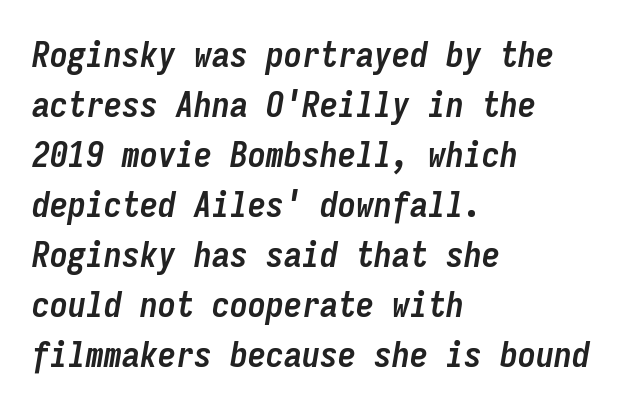
{"italic": "yes", "lean": "right", "slant_degrees": 9, "bold": "yes", "weight": "semibold", "width": "condensed", "stroke_contrast": "low", "x_height": "medium", "monospaced": "yes", "underline": "no", "align": "left", "line_spacing": "normal", "line_spacing_ratio": 1.39, "letter_spacing": "normal", "letter_spacing_em": 0.0, "glyph_px": 36}
